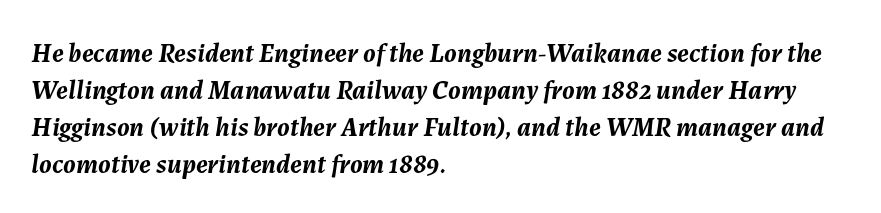
The image shows 27 px bold type, italic (leaning right); set left-aligned, normal line spacing (1.37x), normal letter spacing, not underlined.
